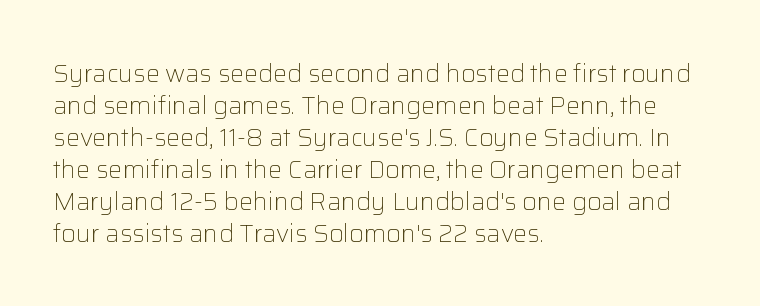
{"italic": "no", "bold": "no", "underline": "no", "align": "left", "line_spacing": "normal", "line_spacing_ratio": 1.28, "letter_spacing": "normal", "letter_spacing_em": 0.0, "glyph_px": 25}
